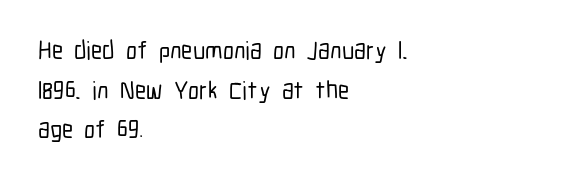
Q: Is the text italic (slanted)? A: No, it is upright.
Q: Is the text underlined? A: No.
Q: How is the paragraph aligned? A: Left-aligned.
Q: Is the spacing between letters normal or unusually wide? A: Normal.
Q: Is the spacing between lines tight, normal or loose? A: Normal.
